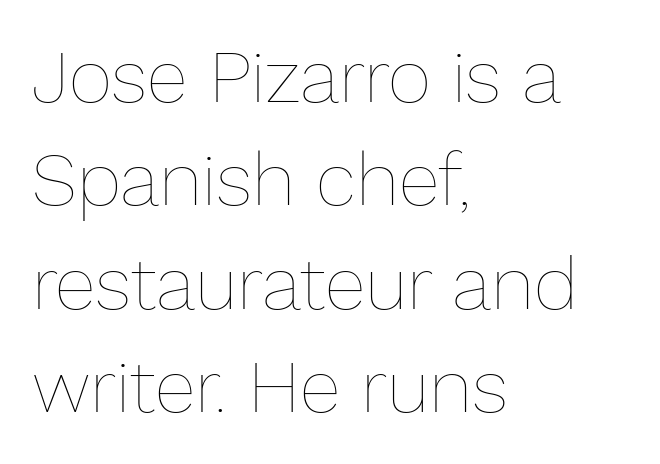
{"italic": "no", "bold": "no", "weight": "thin", "width": "normal", "stroke_contrast": "low", "x_height": "medium", "monospaced": "no", "underline": "no", "align": "left", "line_spacing": "normal", "line_spacing_ratio": 1.38, "letter_spacing": "normal", "letter_spacing_em": 0.0, "glyph_px": 75}
